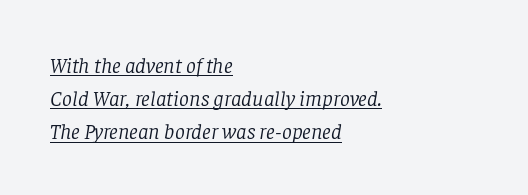
The image shows 22 px text type, italic (leaning right); set left-aligned, normal line spacing (1.51x), normal letter spacing, underlined.
